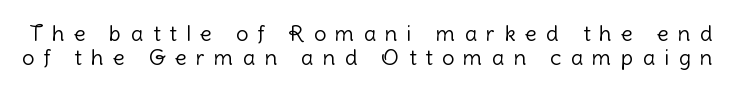
The image shows 22 px text type, upright; set tight line spacing (1.08x), unusually wide letter spacing (+0.42 em), not underlined.
